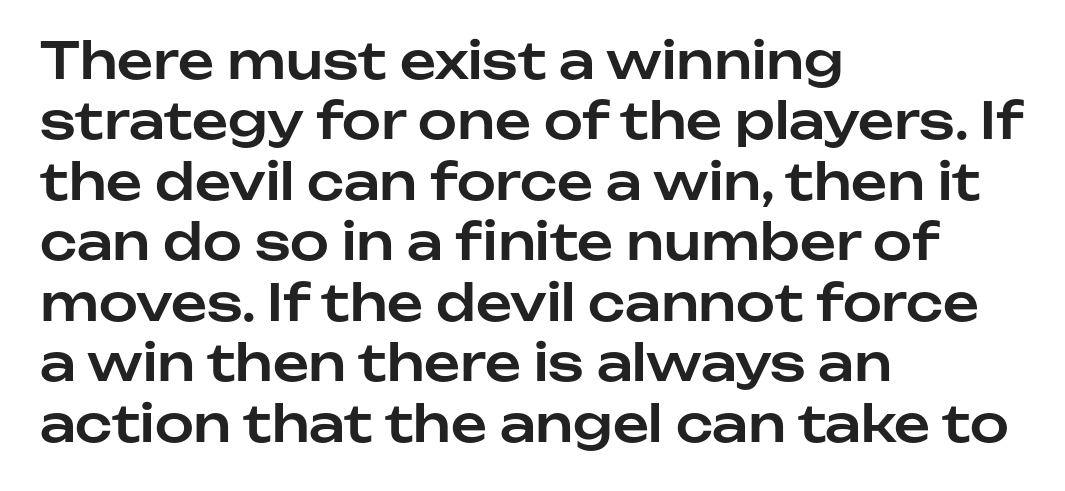
{"serif": "no", "italic": "no", "width": "normal", "stroke_contrast": "low", "x_height": "medium", "monospaced": "no", "underline": "no", "align": "left", "line_spacing_ratio": 1.21, "letter_spacing": "normal", "letter_spacing_em": 0.0, "glyph_px": 50}
